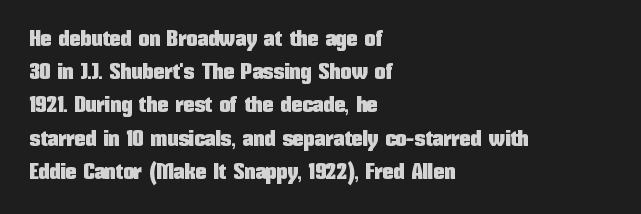
Q: Is the text italic (slanted)? A: No, it is upright.
Q: Is the text underlined? A: No.
Q: How is the paragraph aligned? A: Left-aligned.
Q: Is the spacing between letters normal or unusually wide? A: Normal.
Q: Is the spacing between lines tight, normal or loose? A: Normal.
